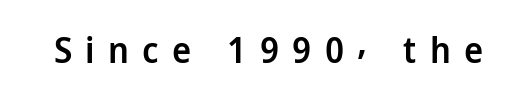
The image shows 36 px semibold sans-serif type, upright; set unusually wide letter spacing (+0.37 em), not underlined; low stroke contrast and a medium x-height.
